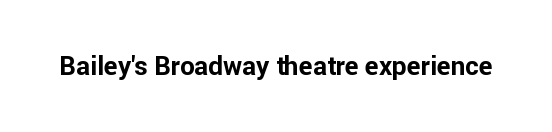
The image shows 26 px bold type, upright; set normal letter spacing, not underlined.
